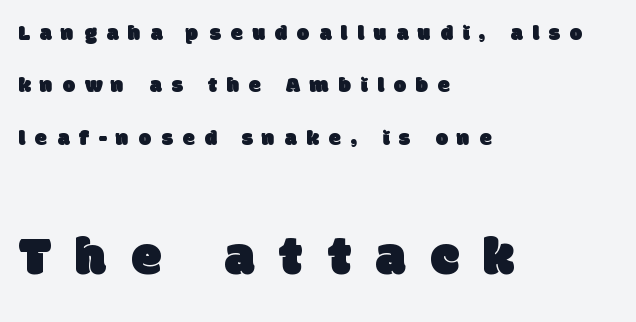
Q: Is the typeface a serif or a sans-serif typeface? A: Sans-serif.
Q: Is the text underlined? A: No.
Q: How is the paragraph aligned? A: Left-aligned.
Q: Is the spacing between letters normal or unusually wide? A: Unusually wide.
Q: Is the spacing between lines tight, normal or loose? A: Loose.
Q: Which block of text is set in a larger size, the first (top) or the second (bottom)? A: The second (bottom) one.
Q: Width (condensed, normal, or wide)? A: Normal.
Q: Stroke contrast? A: Low.
Q: x-height? A: Large.
Q: Monospaced? A: No.
